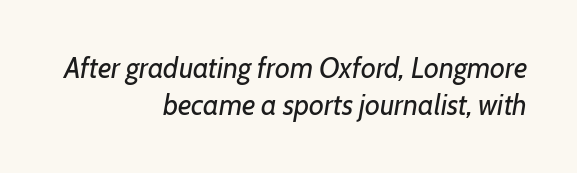
The image shows 29 px regular-weight type, italic (leaning right); set right-aligned, normal line spacing (1.26x), normal letter spacing, not underlined; low stroke contrast and a medium x-height.
